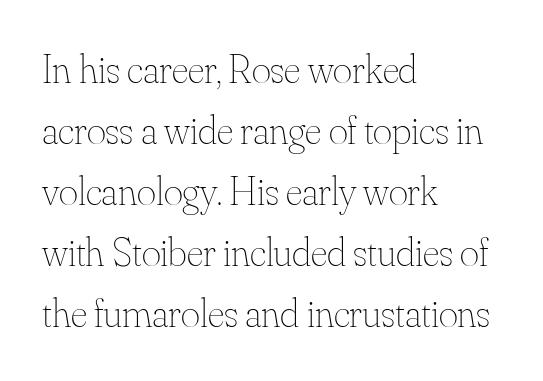
The image shows 41 px thin type, upright; set left-aligned, normal line spacing (1.49x), normal letter spacing, not underlined; medium stroke contrast and a small x-height.
